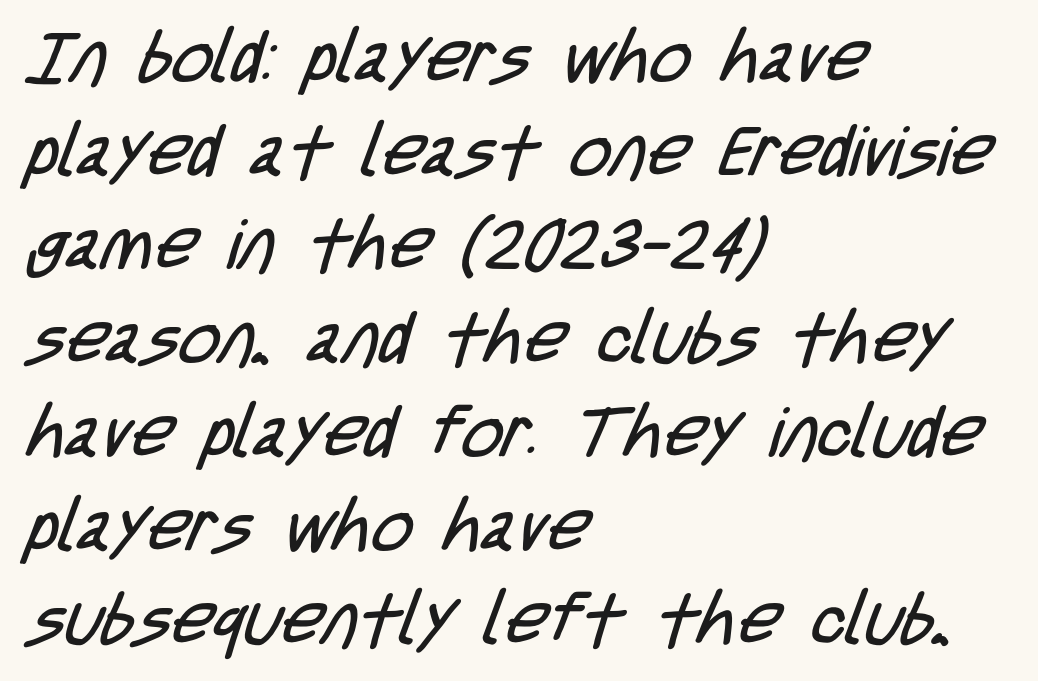
Each letter keeps its own natural width here, so spacing adapts to shape. No word sits above an underline. In terms of letterform style, serifs are entirely absent. The tracking reads as untouched default to a designer's eye. Leftover space on each line is placed entirely after the last word. The cut favours lightness, reaching ordinary text weight at its darkest.
